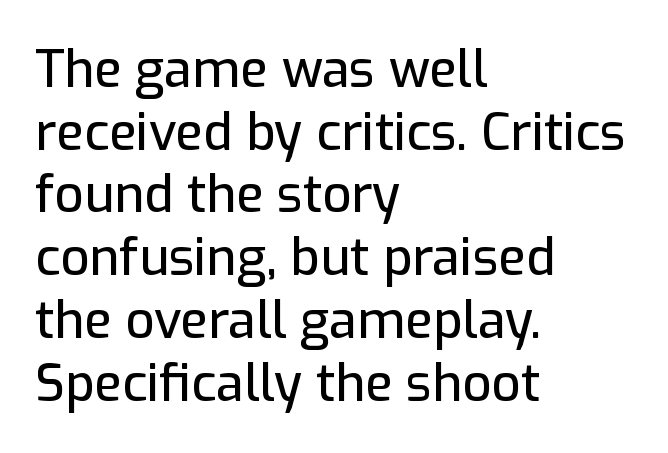
The passage shown is typed in a proportional face where columns would drift. Does the lettering tilt? It doesn't — this is upright. This sample is left-justified, so line endings fall wherever the words run out. No extra tracking has been applied to these lines. Only glyphs here, with clear space below each row. Serifs: no, the terminals of the letterforms are clean.
